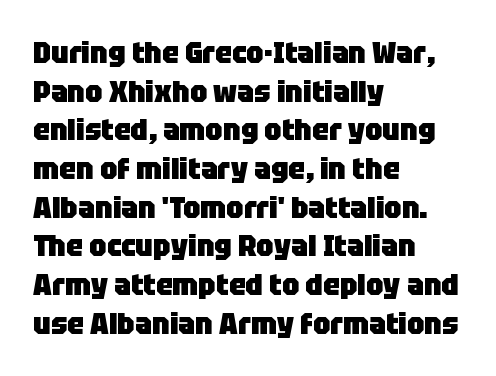
Q: Is the text bold? A: Yes.
Q: Is the text italic (slanted)? A: No, it is upright.
Q: Is the typeface a serif or a sans-serif typeface? A: Sans-serif.
Q: Is the text underlined? A: No.
Q: How is the paragraph aligned? A: Left-aligned.
Q: Is the spacing between letters normal or unusually wide? A: Normal.
Q: Is the spacing between lines tight, normal or loose? A: Normal.
Q: Width (condensed, normal, or wide)? A: Normal.
Q: Stroke contrast? A: Low.
Q: x-height? A: Large.
Q: Monospaced? A: No.
